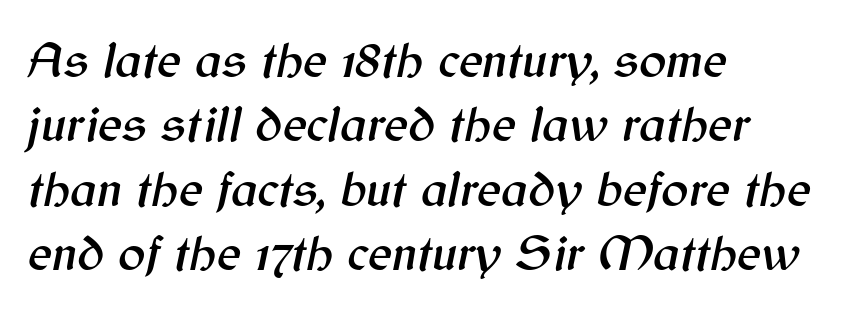
The image shows 51 px text type, italic (leaning right); set left-aligned, normal line spacing (1.26x), normal letter spacing, not underlined; medium stroke contrast and a medium x-height.
